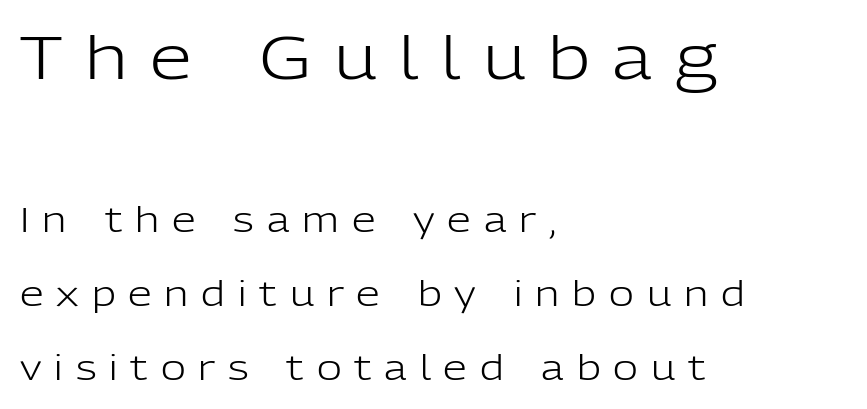
{"serif": "no", "italic": "no", "bold": "no", "weight": "light", "width": "normal", "stroke_contrast": "low", "x_height": "medium", "monospaced": "no", "underline": "no", "align": "left", "line_spacing": "loose", "line_spacing_ratio": 2.18, "letter_spacing": "wide", "letter_spacing_em": 0.38, "larger_block": "first", "size_ratio": 1.76, "glyph_px": 60}
